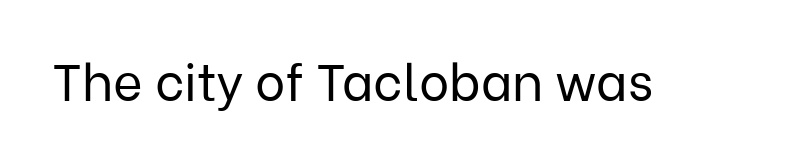
{"serif": "no", "italic": "no", "bold": "no", "weight": "regular", "width": "normal", "stroke_contrast": "low", "x_height": "medium", "monospaced": "no", "underline": "no", "letter_spacing": "normal", "letter_spacing_em": 0.0, "glyph_px": 51}
